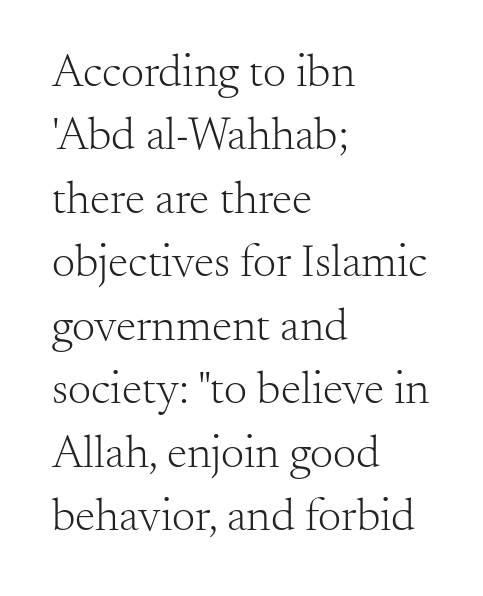
The image shows 46 px light serif type, upright; set left-aligned, normal line spacing (1.38x), normal letter spacing, not underlined; medium stroke contrast and a small x-height.
